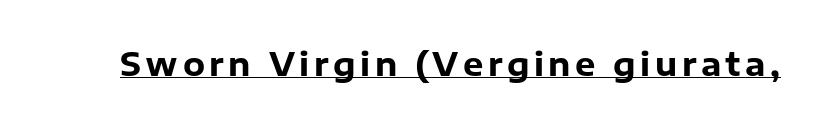
Q: Is the text bold? A: Yes.
Q: Is the text italic (slanted)? A: No, it is upright.
Q: Is the typeface a serif or a sans-serif typeface? A: Sans-serif.
Q: Is the text underlined? A: Yes.
Q: Width (condensed, normal, or wide)? A: Normal.
Q: Stroke contrast? A: Low.
Q: x-height? A: Medium.
Q: Monospaced? A: No.
